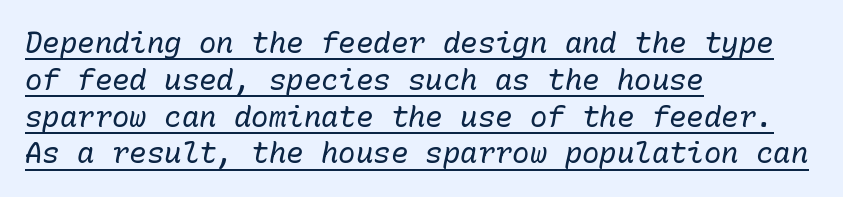
Q: Is the text bold? A: No.
Q: Is the text italic (slanted)? A: Yes, it leans right by about 10 degrees.
Q: Is the text underlined? A: Yes.
Q: How is the paragraph aligned? A: Left-aligned.
Q: Is the spacing between letters normal or unusually wide? A: Normal.
Q: Is the spacing between lines tight, normal or loose? A: Normal.
Q: Width (condensed, normal, or wide)? A: Normal.
Q: Stroke contrast? A: Low.
Q: x-height? A: Medium.
Q: Monospaced? A: Yes.
